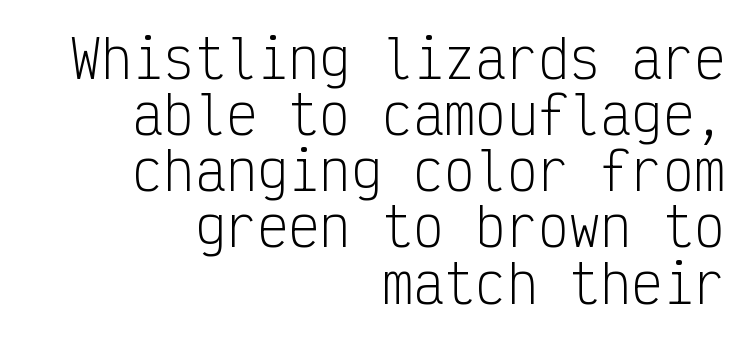
Q: Is the text bold? A: No.
Q: Is the text italic (slanted)? A: No, it is upright.
Q: Is the typeface a serif or a sans-serif typeface? A: Sans-serif.
Q: Is the text underlined? A: No.
Q: How is the paragraph aligned? A: Right-aligned.
Q: Is the spacing between letters normal or unusually wide? A: Normal.
Q: Is the spacing between lines tight, normal or loose? A: Tight.
Q: Width (condensed, normal, or wide)? A: Condensed.
Q: Stroke contrast? A: Low.
Q: x-height? A: Medium.
Q: Monospaced? A: Yes.
